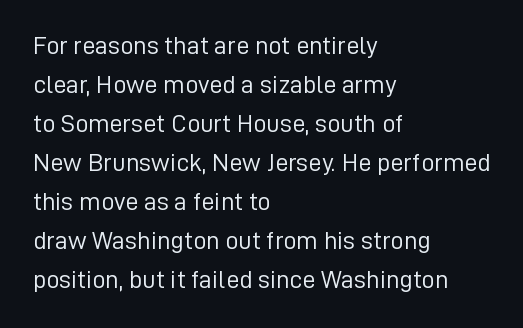
The image shows 26 px text type, upright; set left-aligned, normal line spacing (1.5x), normal letter spacing, not underlined.
